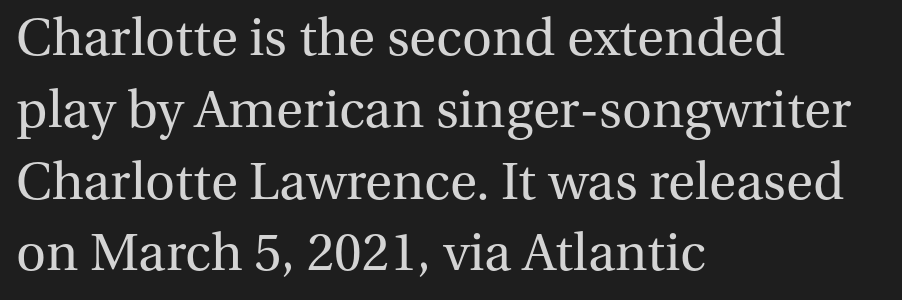
The image shows 52 px regular-weight serif type, upright; set left-aligned, normal line spacing (1.38x), normal letter spacing, not underlined; medium stroke contrast and a medium x-height.
